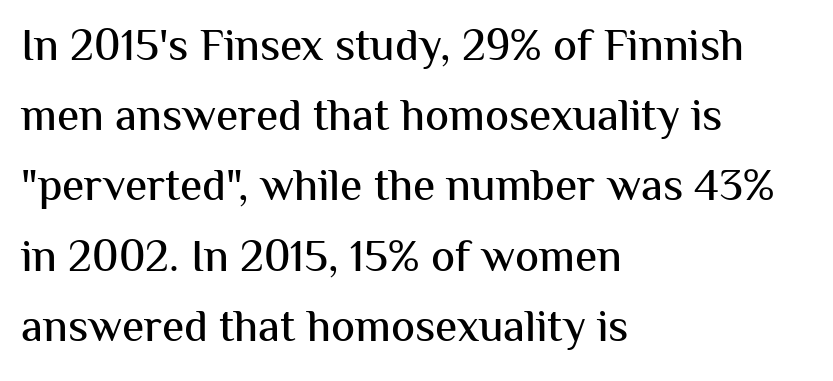
Q: Is the text italic (slanted)? A: No, it is upright.
Q: Is the typeface a serif or a sans-serif typeface? A: Sans-serif.
Q: Is the text underlined? A: No.
Q: How is the paragraph aligned? A: Left-aligned.
Q: Is the spacing between letters normal or unusually wide? A: Normal.
Q: Is the spacing between lines tight, normal or loose? A: Normal.
Q: Width (condensed, normal, or wide)? A: Normal.
Q: Stroke contrast? A: Medium.
Q: x-height? A: Medium.
Q: Monospaced? A: No.
